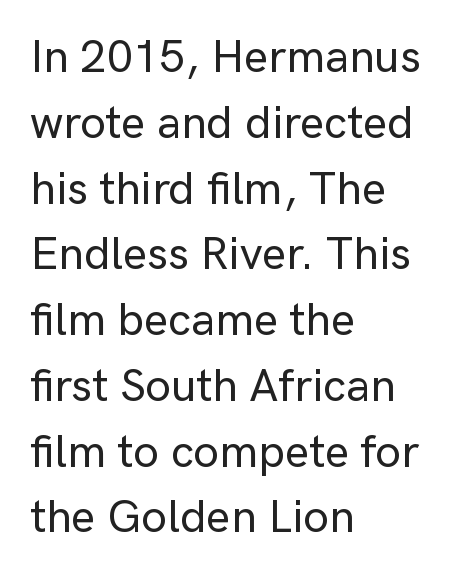
The block of text has a typical density, with ordinary space between rows. No italicization has been applied; the sample stays upright. The passage shown is typeset with a sans-serif family. Line beginnings align vertically; line endings do not. Students, note that the glyphs here touch the page at normal intervals. The space beneath each line is pristine and unruled.
